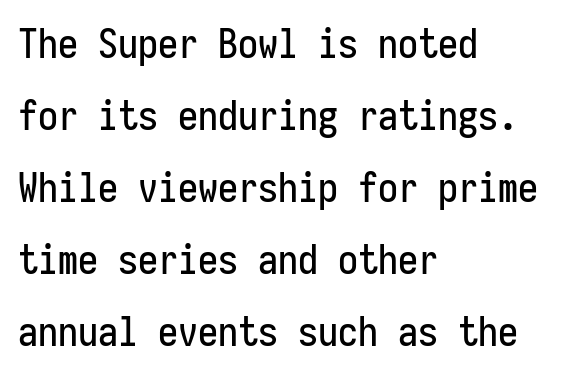
{"serif": "no", "italic": "no", "width": "condensed", "stroke_contrast": "low", "x_height": "medium", "monospaced": "yes", "underline": "no", "align": "left", "line_spacing_ratio": 1.8, "letter_spacing": "normal", "letter_spacing_em": 0.0, "glyph_px": 40}
